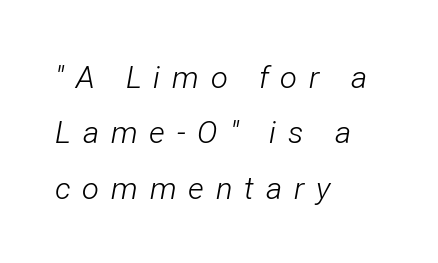
Q: Is the text bold? A: No.
Q: Is the text italic (slanted)? A: Yes, it leans right by about 12 degrees.
Q: Is the text underlined? A: No.
Q: How is the paragraph aligned? A: Left-aligned.
Q: Is the spacing between letters normal or unusually wide? A: Unusually wide.
Q: Width (condensed, normal, or wide)? A: Condensed.
Q: Stroke contrast? A: Low.
Q: x-height? A: Medium.
Q: Monospaced? A: No.
